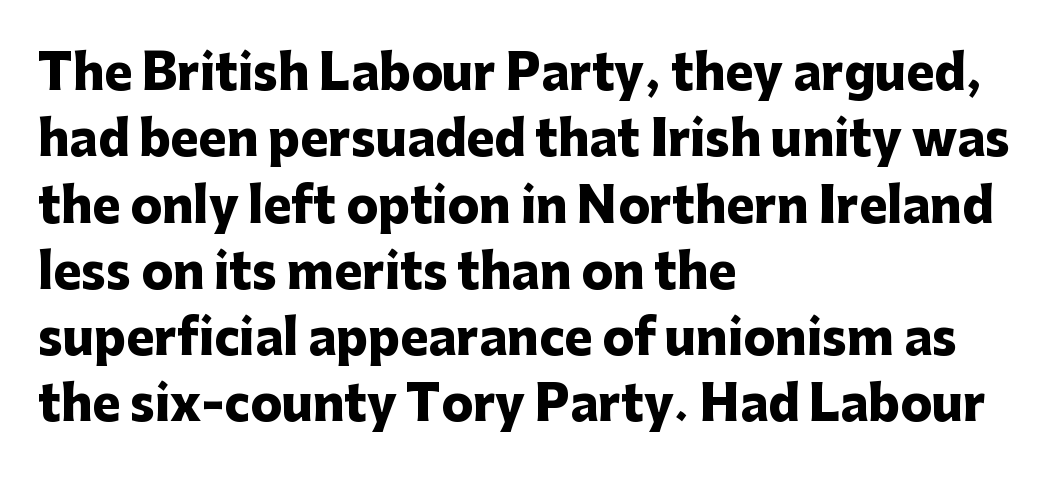
Q: Is the text bold? A: Yes.
Q: Is the text italic (slanted)? A: No, it is upright.
Q: Is the typeface a serif or a sans-serif typeface? A: Sans-serif.
Q: Is the text underlined? A: No.
Q: How is the paragraph aligned? A: Left-aligned.
Q: Is the spacing between letters normal or unusually wide? A: Normal.
Q: Is the spacing between lines tight, normal or loose? A: Normal.
Q: Width (condensed, normal, or wide)? A: Normal.
Q: Stroke contrast? A: Low.
Q: x-height? A: Medium.
Q: Monospaced? A: No.
